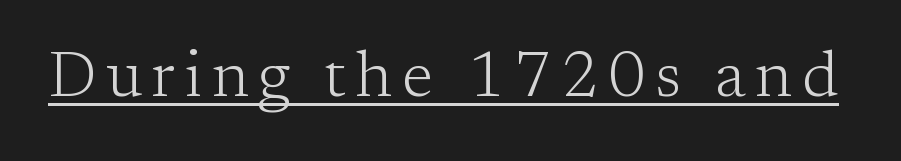
Q: Is the text bold? A: No.
Q: Is the text italic (slanted)? A: No, it is upright.
Q: Is the typeface a serif or a sans-serif typeface? A: Serif.
Q: Is the text underlined? A: Yes.
Q: Width (condensed, normal, or wide)? A: Normal.
Q: Stroke contrast? A: Low.
Q: x-height? A: Medium.
Q: Monospaced? A: No.
